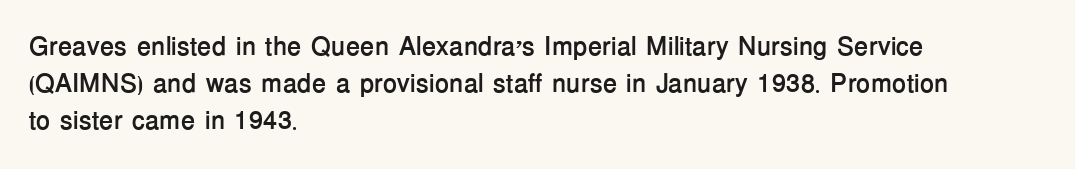
{"italic": "no", "bold": "yes", "underline": "no", "align": "left", "line_spacing": "normal", "line_spacing_ratio": 1.42, "letter_spacing": "normal", "letter_spacing_em": 0.0, "glyph_px": 26}
